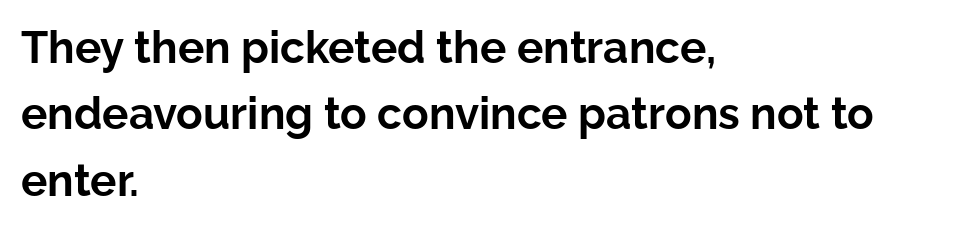
Unlike a traditional serif, this face leaves its strokes unadorned. The line-height multiplier appears to be the usual default. Every letter is thick-stroked: bold, no question. The axis of the letterforms is exactly vertical. The rendering anchors every line to the left-hand side. Characters follow at the spacing the type designer built in.
